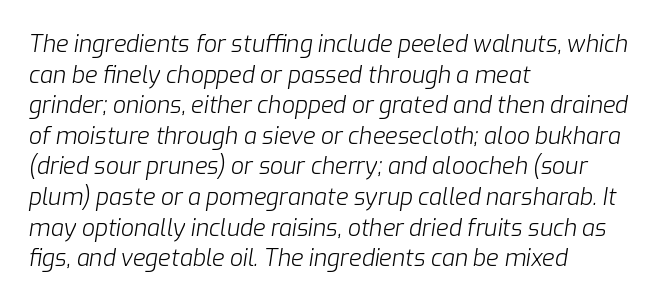
Look at the tracking — it's just the regular setting, nothing added. The font's italic variant was chosen for this text. Anything drawn beneath the words? Only blank space. Ink coverage per letter is moderate at most. Horizontally, the lines are justified to the leading edge only.
